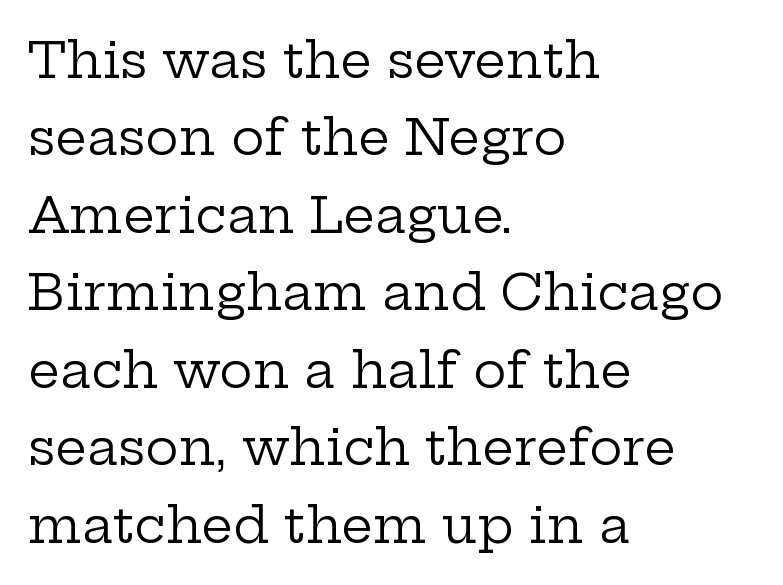
Posture: vertical. Nobody drew a line under any word here. There is no visible air inserted between adjacent glyphs. No chunkiness to these letters — they're not bold.
